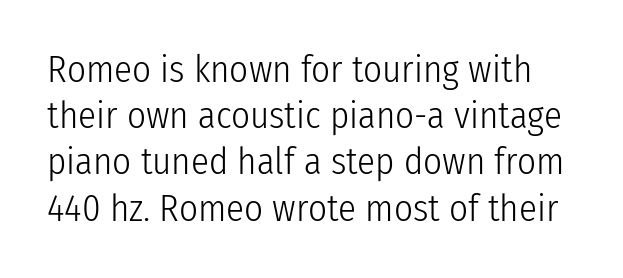
It's the straight-up-and-down kind of type. The space beneath each line is pristine and unruled. Letters have the restrained weight of plain body copy at most. This is sans-serif lettering, the kind often seen on screens and signage.
